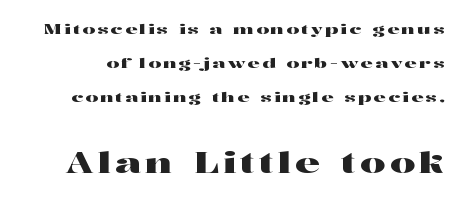
The image shows 28 px wide serif type, upright; set loose line spacing (2.42x), not underlined; the second (bottom) block is 2.0x larger; high stroke contrast and a medium x-height.
